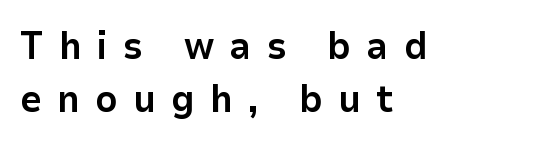
Q: Is the text bold? A: Yes.
Q: Is the text italic (slanted)? A: No, it is upright.
Q: Is the typeface a serif or a sans-serif typeface? A: Sans-serif.
Q: Is the text underlined? A: No.
Q: How is the paragraph aligned? A: Left-aligned.
Q: Is the spacing between letters normal or unusually wide? A: Unusually wide.
Q: Is the spacing between lines tight, normal or loose? A: Normal.
Q: Width (condensed, normal, or wide)? A: Normal.
Q: Stroke contrast? A: Low.
Q: x-height? A: Medium.
Q: Monospaced? A: No.
